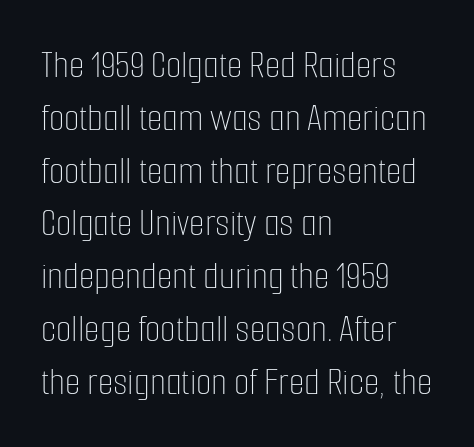
Nope, not italic — everything's standing straight. Is this a heavy cut? Hardly; it is regular or lighter. Look at the tracking — it's just the regular setting, nothing added. Which margin do the lines hug? The left one — the right edge is uneven. One glance says typical: line gaps are just what's usual. Varying glyph widths throughout — classic text-font behaviour.
